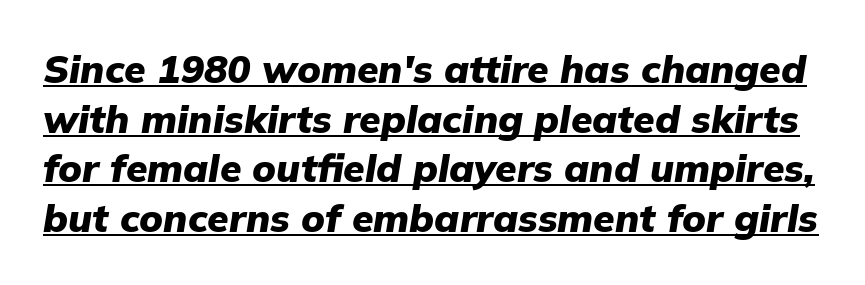
The image shows 39 px heavy type, italic (leaning right); set normal line spacing (1.27x), normal letter spacing, underlined; low stroke contrast and a medium x-height.
